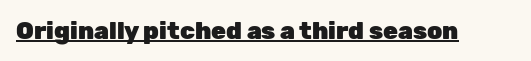
{"italic": "no", "bold": "yes", "underline": "yes", "letter_spacing": "normal", "letter_spacing_em": 0.0, "glyph_px": 24}
